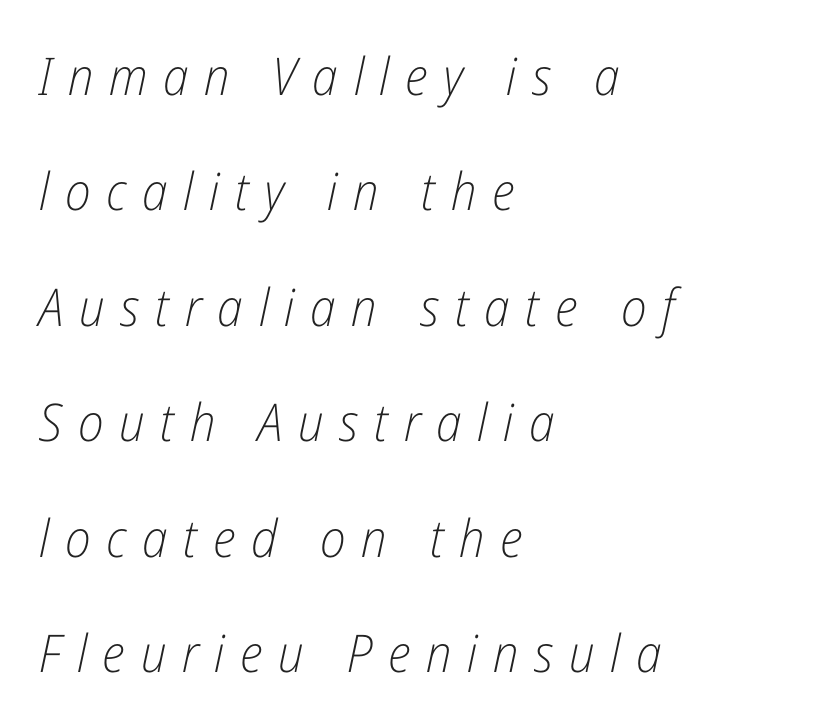
How are the letters spaced? Widely, with obvious added tracking. The leading is generous, giving the passage an open texture. Only glyphs here, with clear space below each row. Compared with a centered layout, this one pins lines to the left instead. This sample has the flowing, uneven cadence of proportional lettering. This is not heavy type; no bold has been used.
